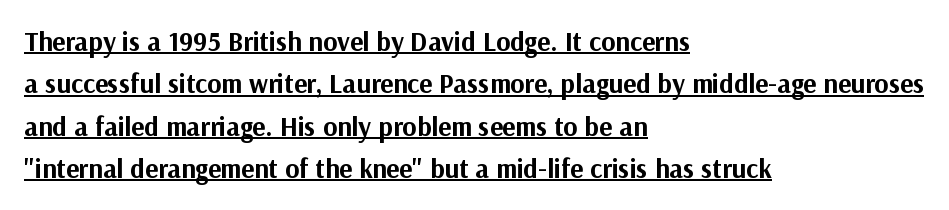
Q: Is the text bold? A: Yes.
Q: Is the text italic (slanted)? A: No, it is upright.
Q: Is the text underlined? A: Yes.
Q: How is the paragraph aligned? A: Left-aligned.
Q: Is the spacing between letters normal or unusually wide? A: Normal.
Q: Is the spacing between lines tight, normal or loose? A: Normal.
